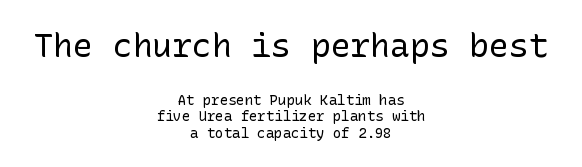
{"serif": "no", "italic": "no", "bold": "no", "weight": "regular", "width": "normal", "stroke_contrast": "low", "x_height": "medium", "underline": "no", "align": "center", "line_spacing_ratio": 1.19, "letter_spacing": "normal", "letter_spacing_em": 0.0, "larger_block": "first", "size_ratio": 2.36, "glyph_px": 33}
